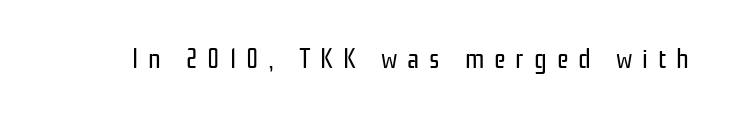
{"serif": "no", "italic": "no", "bold": "no", "weight": "regular", "width": "condensed", "stroke_contrast": "low", "x_height": "medium", "monospaced": "no", "underline": "no", "letter_spacing": "wide", "letter_spacing_em": 0.35, "glyph_px": 28}
